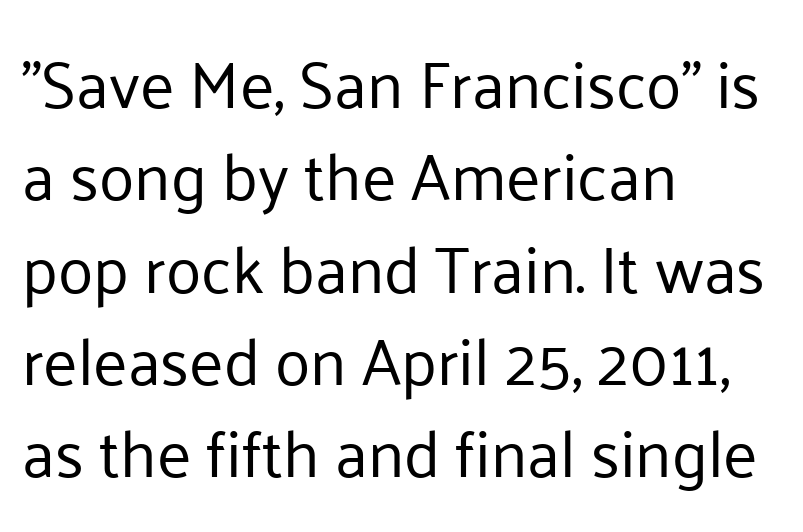
{"serif": "no", "italic": "no", "bold": "no", "weight": "regular", "width": "normal", "stroke_contrast": "low", "x_height": "medium", "monospaced": "no", "underline": "no", "align": "left", "line_spacing": "normal", "line_spacing_ratio": 1.42, "letter_spacing": "normal", "letter_spacing_em": 0.0, "glyph_px": 65}
